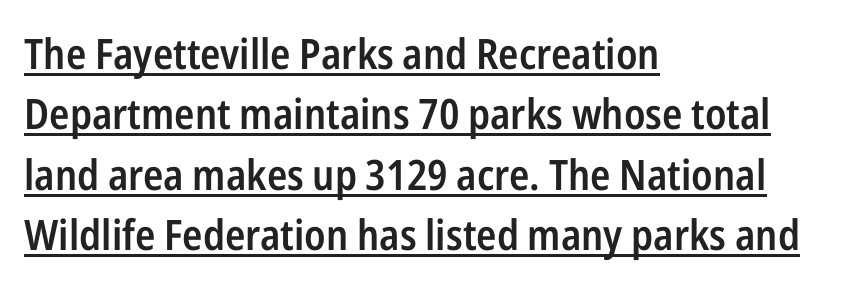
The image shows 42 px semibold, condensed sans-serif type, upright; set left-aligned, normal line spacing (1.44x), normal letter spacing, underlined; low stroke contrast and a medium x-height.
